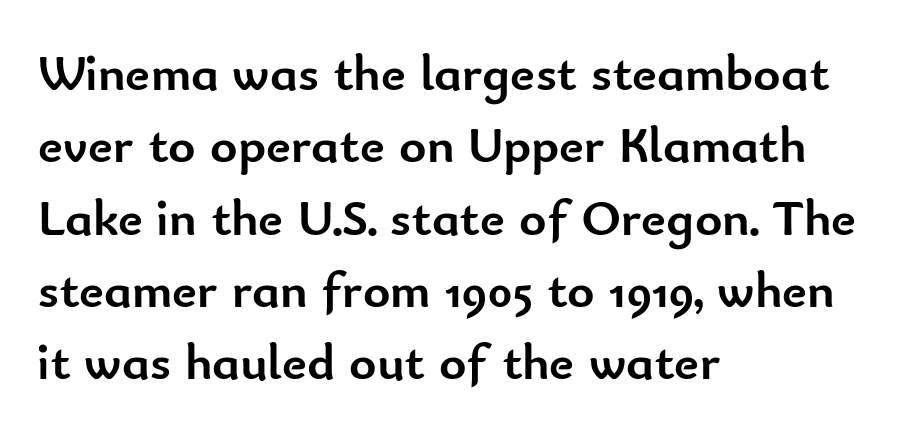
The rendering anchors every line to the left-hand side. The face used here is proportionally spaced, like ordinary book or web type. The baseline area is clear. Each word holds together tightly as a unit, with standard inter-letter gaps. The typography opts for an upright posture over an oblique one. The font is running at its bold setting.
